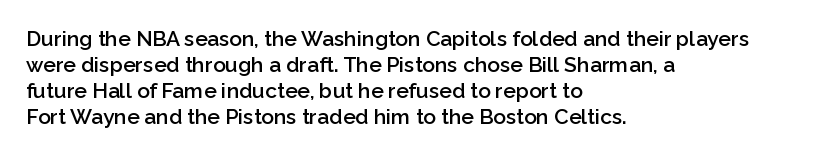
{"italic": "no", "bold": "semi", "underline": "no", "align": "left", "line_spacing_ratio": 1.24, "letter_spacing": "normal", "letter_spacing_em": 0.0, "glyph_px": 21}
